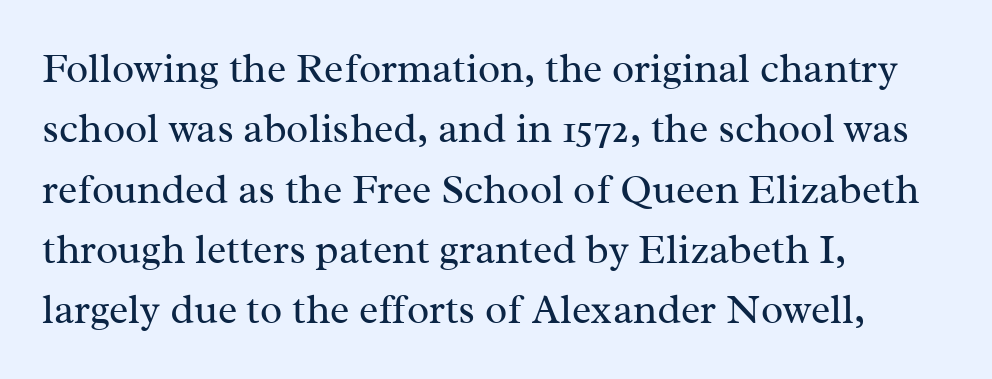
{"serif": "yes", "italic": "no", "bold": "no", "weight": "regular", "width": "normal", "stroke_contrast": "medium", "x_height": "medium", "monospaced": "no", "underline": "no", "align": "left", "line_spacing": "normal", "line_spacing_ratio": 1.47, "letter_spacing": "normal", "letter_spacing_em": 0.0, "glyph_px": 41}
